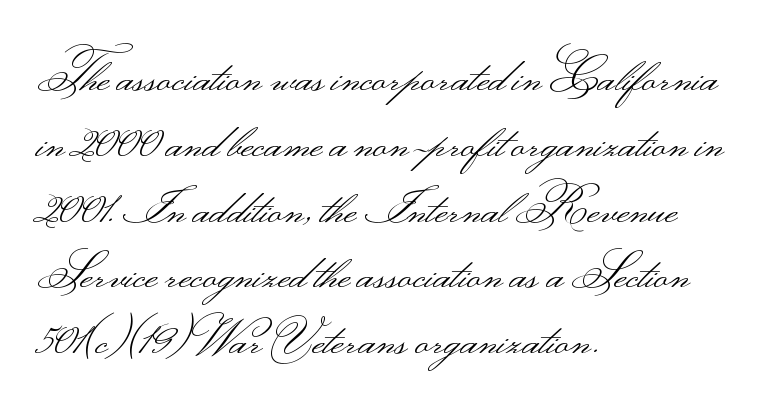
Q: Is the text bold? A: No.
Q: Is the text italic (slanted)? A: Yes.
Q: Is the typeface a serif or a sans-serif typeface? A: Sans-serif.
Q: Is the text underlined? A: No.
Q: How is the paragraph aligned? A: Left-aligned.
Q: Is the spacing between letters normal or unusually wide? A: Normal.
Q: Is the spacing between lines tight, normal or loose? A: Normal.
Q: Width (condensed, normal, or wide)? A: Wide.
Q: Stroke contrast? A: Medium.
Q: Monospaced? A: No.
